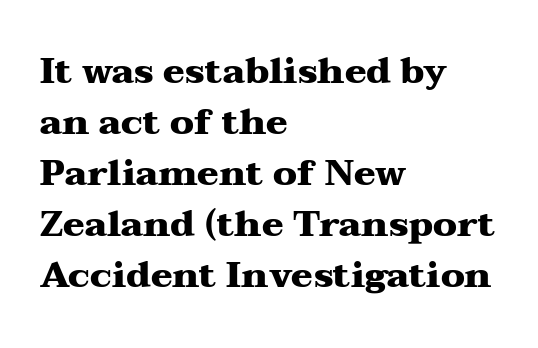
{"serif": "yes", "italic": "no", "bold": "yes", "weight": "heavy", "width": "wide", "stroke_contrast": "medium", "x_height": "medium", "monospaced": "no", "underline": "no", "align": "left", "line_spacing": "normal", "line_spacing_ratio": 1.42, "letter_spacing": "normal", "letter_spacing_em": 0.0, "glyph_px": 36}
